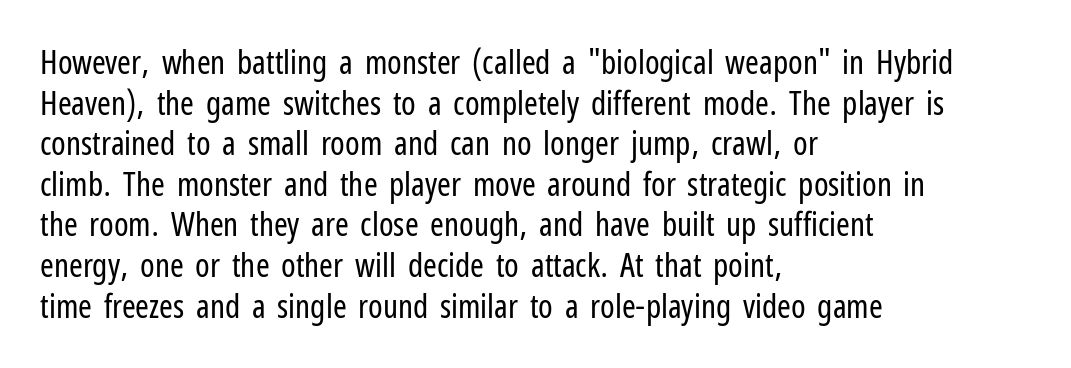
{"serif": "no", "italic": "no", "bold": "no", "weight": "regular", "width": "condensed", "stroke_contrast": "low", "x_height": "medium", "monospaced": "no", "underline": "no", "align": "left", "line_spacing_ratio": 1.23, "letter_spacing": "normal", "letter_spacing_em": 0.0, "glyph_px": 33}
